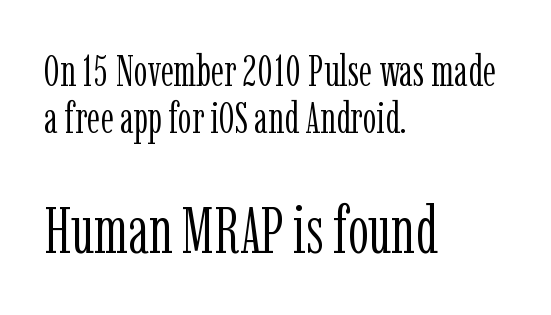
The image shows 66 px light, condensed serif type, upright; set left-aligned, tight line spacing (1.06x), normal letter spacing, not underlined; the second (bottom) block is 1.5x larger; low stroke contrast and a medium x-height.
